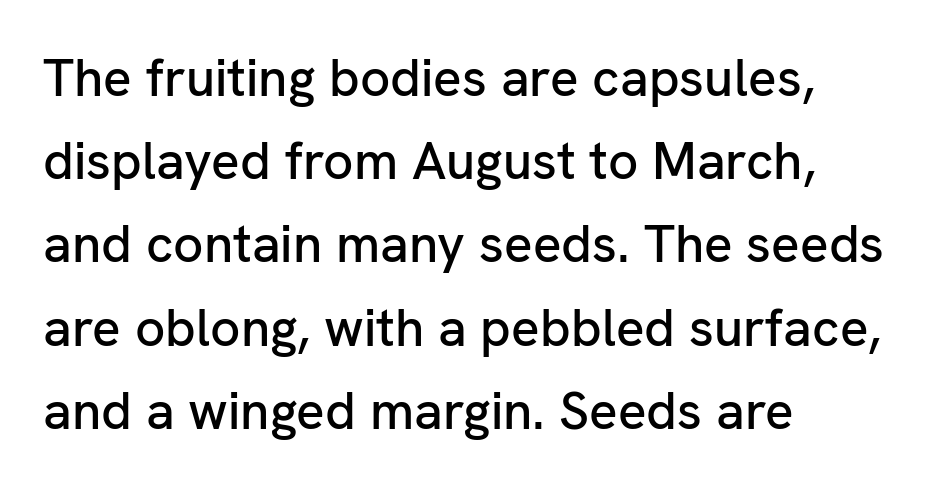
The image shows 53 px sans-serif type, upright; set left-aligned, normal line spacing (1.57x), normal letter spacing, not underlined; low stroke contrast and a medium x-height.
